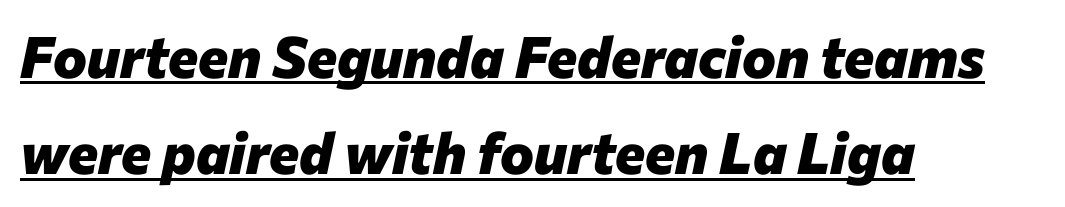
The image shows 57 px heavy type, italic (leaning right); set left-aligned, normal line spacing (1.69x), normal letter spacing, underlined; low stroke contrast and a medium x-height.
